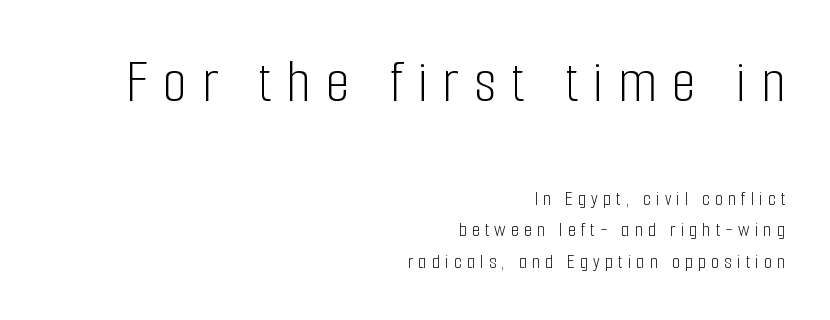
The image shows 62 px light, condensed sans-serif type, upright; set right-aligned, normal line spacing (1.48x), unusually wide letter spacing (+0.24 em), not underlined; the first (top) block is 2.95x larger; low stroke contrast and a medium x-height.
